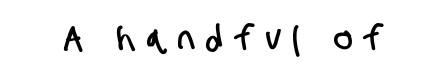
{"serif": "no", "width": "condensed", "stroke_contrast": "low", "x_height": "large", "monospaced": "no", "underline": "no", "letter_spacing": "wide", "letter_spacing_em": 0.33, "glyph_px": 35}
